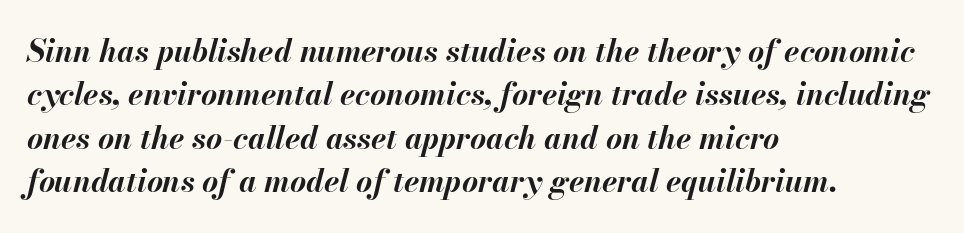
{"italic": "yes", "lean": "right", "slant_degrees": 13, "bold": "yes", "weight": "bold", "width": "normal", "stroke_contrast": "medium", "x_height": "small", "monospaced": "no", "underline": "no", "align": "left", "line_spacing": "normal", "line_spacing_ratio": 1.4, "letter_spacing": "normal", "letter_spacing_em": 0.0, "glyph_px": 31}
